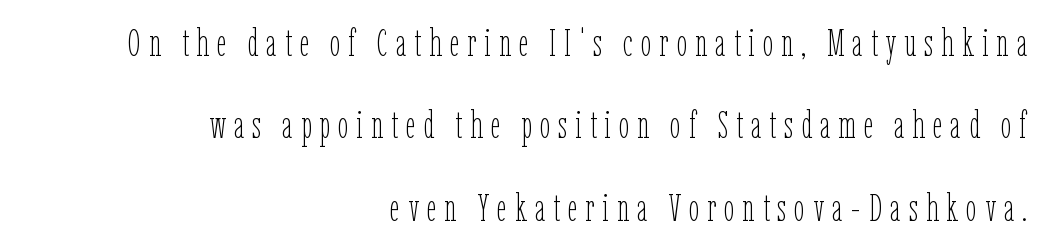
The image shows 38 px thin, condensed type, upright; set right-aligned, loose line spacing (2.17x), unusually wide letter spacing (+0.21 em), not underlined; low stroke contrast and a medium x-height.
